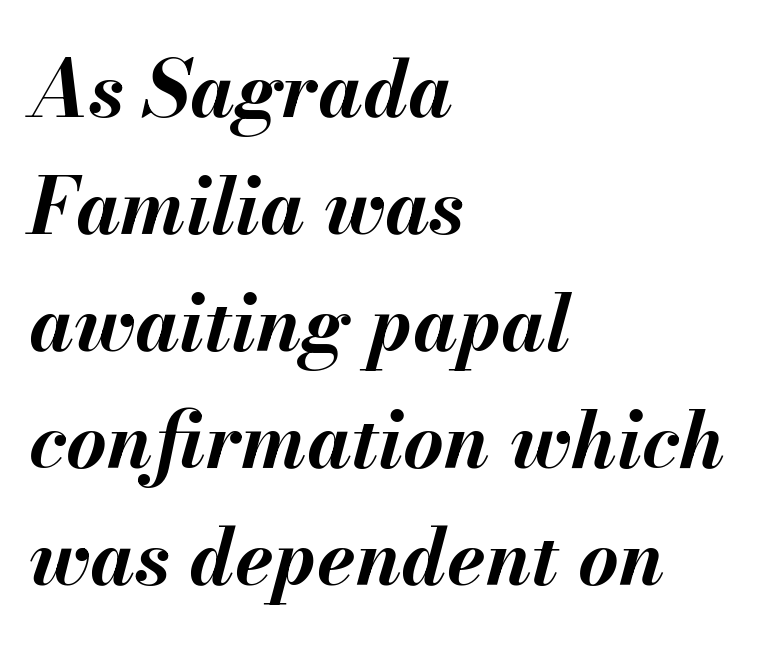
The image shows 78 px bold type, italic (leaning right); set left-aligned, normal line spacing (1.5x), normal letter spacing, not underlined; medium stroke contrast and a small x-height.
